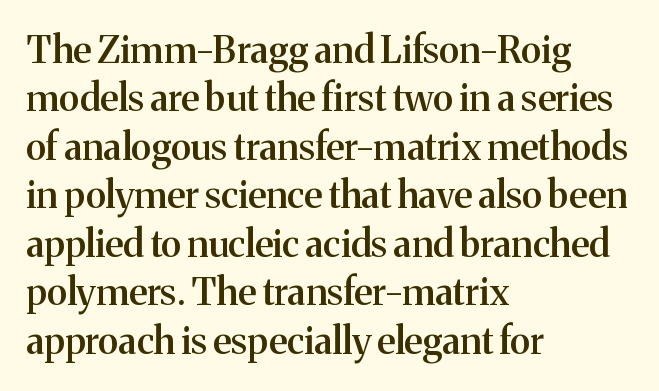
Q: Is the text bold? A: Semi-bold.
Q: Is the text italic (slanted)? A: No, it is upright.
Q: Is the typeface a serif or a sans-serif typeface? A: Serif.
Q: Is the text underlined? A: No.
Q: How is the paragraph aligned? A: Left-aligned.
Q: Is the spacing between letters normal or unusually wide? A: Normal.
Q: Is the spacing between lines tight, normal or loose? A: Normal.
Q: Width (condensed, normal, or wide)? A: Normal.
Q: Stroke contrast? A: Medium.
Q: x-height? A: Medium.
Q: Monospaced? A: No.
